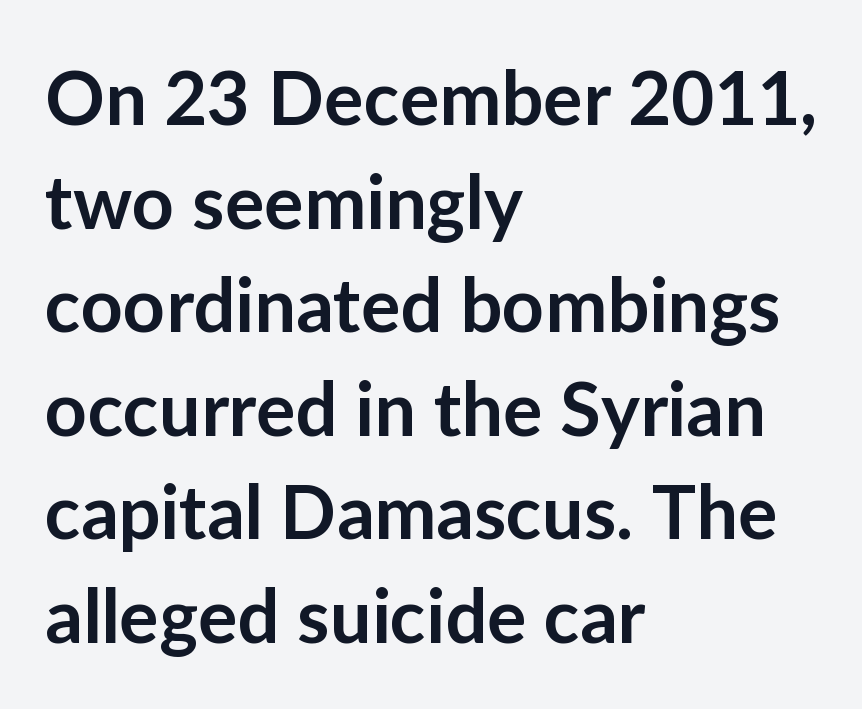
{"serif": "no", "italic": "no", "bold": "semi", "weight": "semibold", "width": "normal", "stroke_contrast": "low", "x_height": "medium", "monospaced": "no", "underline": "no", "align": "left", "line_spacing": "normal", "line_spacing_ratio": 1.4, "letter_spacing": "normal", "letter_spacing_em": 0.0, "glyph_px": 74}
